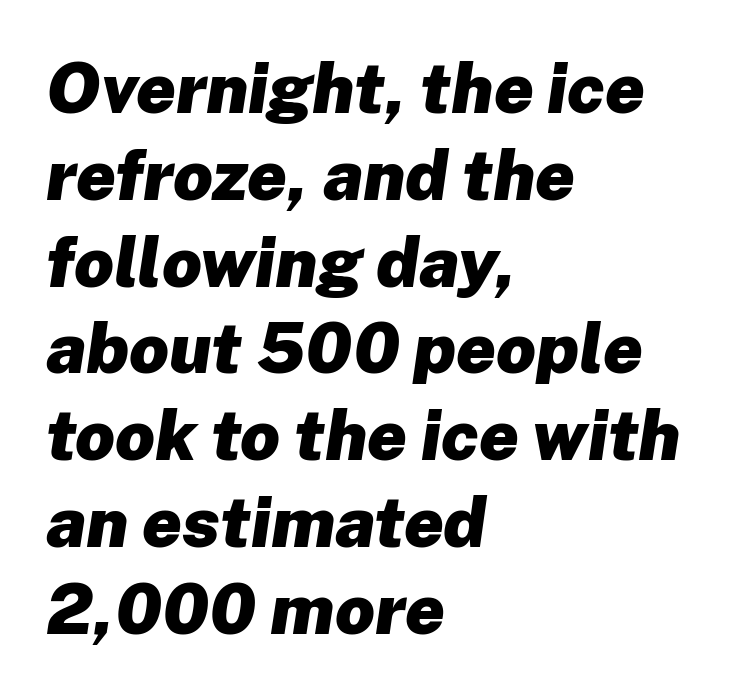
Any mark beneath the type? The region is blank. Line starts are locked; line ends wander. The glyphs look as if they've been sheared to an angle. A typesetter would call this proportional, since set widths differ per character.
